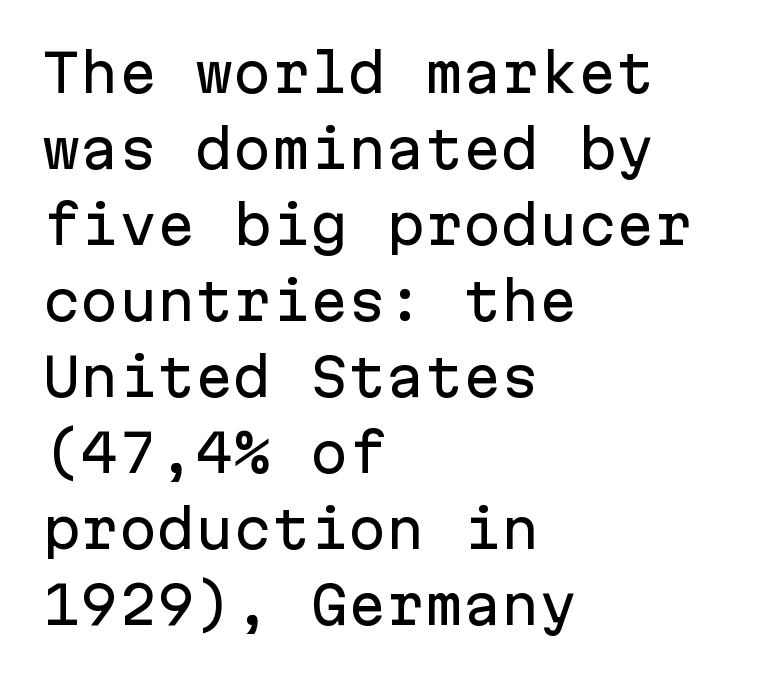
The image shows 51 px sans-serif type, upright, monospaced; set left-aligned, normal line spacing (1.49x), normal letter spacing, not underlined; low stroke contrast and a medium x-height.
